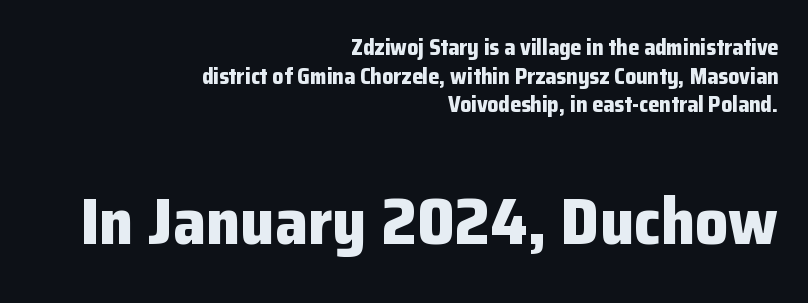
{"serif": "no", "italic": "no", "bold": "yes", "weight": "bold", "width": "normal", "stroke_contrast": "low", "x_height": "medium", "monospaced": "no", "underline": "no", "align": "right", "line_spacing": "normal", "line_spacing_ratio": 1.3, "letter_spacing": "normal", "letter_spacing_em": 0.0, "larger_block": "second", "size_ratio": 3.0, "glyph_px": 66}
